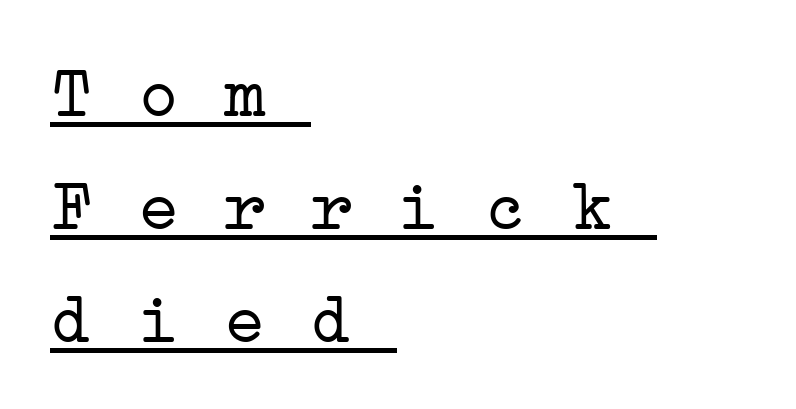
Each letter's strokes conclude with small projecting serifs. The specimen includes a rule beneath the text block's lines. Do the characters align in a grid? Yes, the font is monospaced. Normally led — the rows are evenly, conventionally spaced. A light-to-regular cut is what we see here. The text block is weighted toward the left margin, trailing off unevenly rightward.
